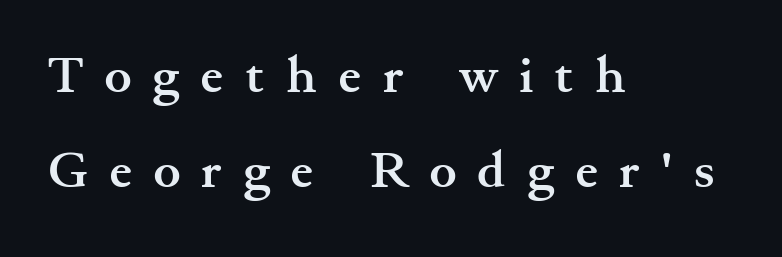
Q: Is the text bold? A: Yes.
Q: Is the text italic (slanted)? A: No, it is upright.
Q: Is the typeface a serif or a sans-serif typeface? A: Serif.
Q: Is the text underlined? A: No.
Q: How is the paragraph aligned? A: Left-aligned.
Q: Is the spacing between letters normal or unusually wide? A: Unusually wide.
Q: Width (condensed, normal, or wide)? A: Wide.
Q: Stroke contrast? A: Medium.
Q: x-height? A: Small.
Q: Monospaced? A: No.
